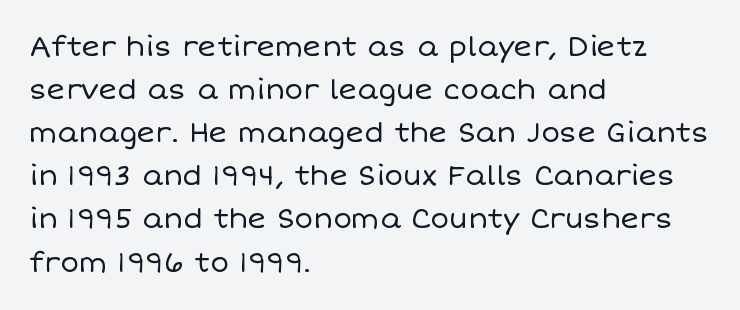
Q: Is the text bold? A: No.
Q: Is the text italic (slanted)? A: No, it is upright.
Q: Is the text underlined? A: No.
Q: How is the paragraph aligned? A: Left-aligned.
Q: Is the spacing between letters normal or unusually wide? A: Normal.
Q: Is the spacing between lines tight, normal or loose? A: Normal.
Q: Width (condensed, normal, or wide)? A: Normal.
Q: Stroke contrast? A: Low.
Q: x-height? A: Large.
Q: Monospaced? A: No.
